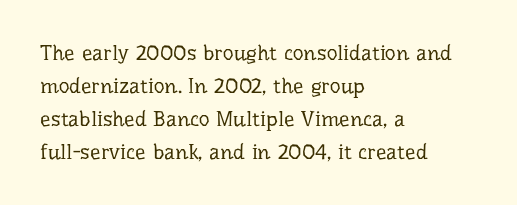
The image shows 21 px text type, upright; set left-aligned, normal line spacing (1.57x), normal letter spacing, not underlined.
